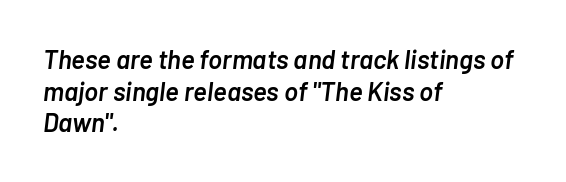
Q: Is the text bold? A: Semi-bold.
Q: Is the text italic (slanted)? A: Yes, it leans right by about 7 degrees.
Q: Is the text underlined? A: No.
Q: How is the paragraph aligned? A: Left-aligned.
Q: Is the spacing between letters normal or unusually wide? A: Normal.
